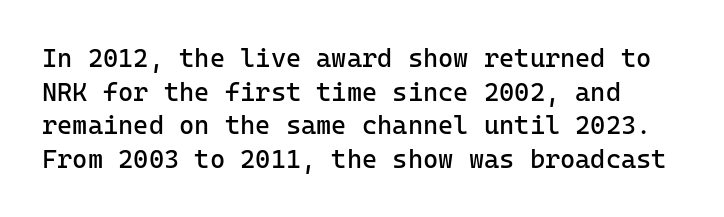
Caption: standard tracking, unaltered. Normally led — the rows are evenly, conventionally spaced. The specimen omits any rule beneath the text block's lines. The font is comparable to plain body text, perhaps lighter. The letters stand straight up with perfectly vertical stems.
